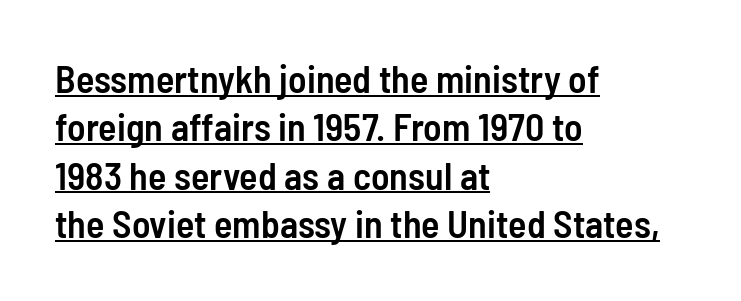
{"serif": "no", "italic": "no", "bold": "semi", "weight": "semibold", "width": "condensed", "stroke_contrast": "low", "x_height": "medium", "monospaced": "no", "underline": "yes", "align": "left", "line_spacing": "normal", "line_spacing_ratio": 1.27, "letter_spacing": "normal", "letter_spacing_em": 0.0, "glyph_px": 38}
